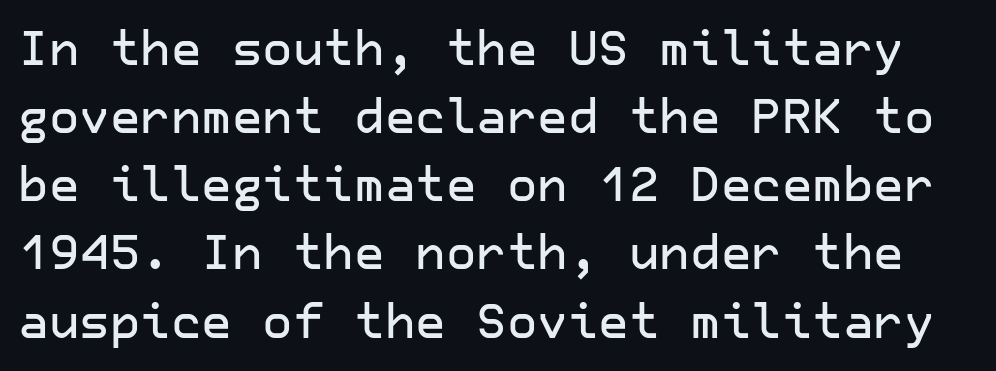
The image shows 47 px sans-serif type, upright; set normal line spacing (1.45x), normal letter spacing, not underlined; low stroke contrast and a medium x-height.
